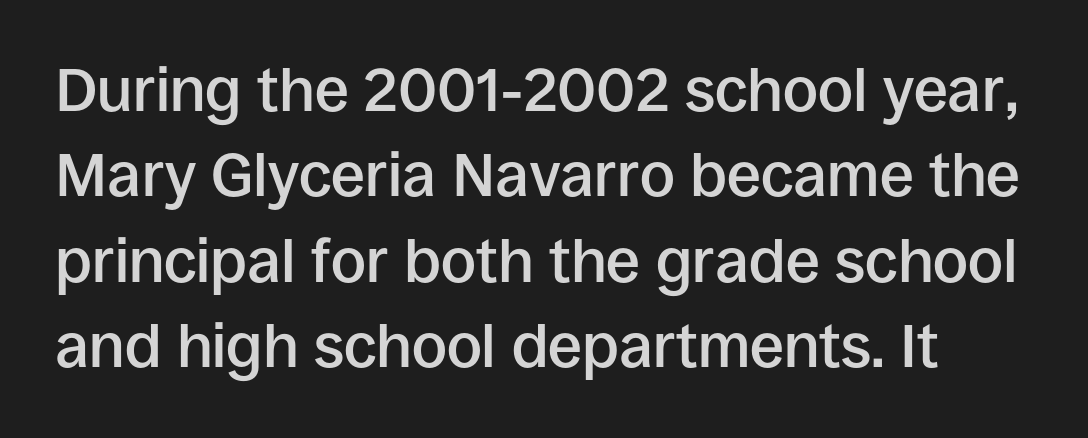
{"serif": "no", "italic": "no", "bold": "semi", "weight": "semibold", "width": "normal", "stroke_contrast": "low", "x_height": "large", "monospaced": "no", "underline": "no", "line_spacing": "normal", "line_spacing_ratio": 1.4, "letter_spacing": "normal", "letter_spacing_em": 0.0, "glyph_px": 61}
